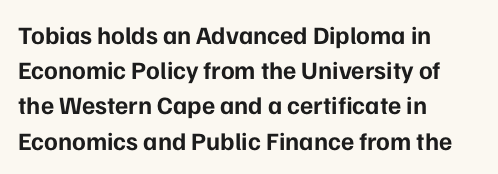
Here the glyphs are tracked normally, forming tight word shapes. Posture: upright roman. Plain, unruled lines of type. Leading matches the norm, producing a regular column.
